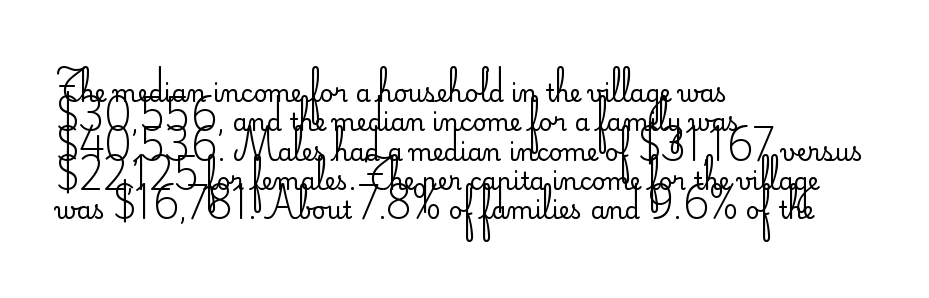
Notice how the stems are strictly vertical — no italics here. Standard letterfit; no display-style spreading of the glyphs. The space beneath each line is pristine and unruled. Counters stay open thanks to moderate or lighter strokes. A classic flush-left, rag-right setting is used for this passage.
